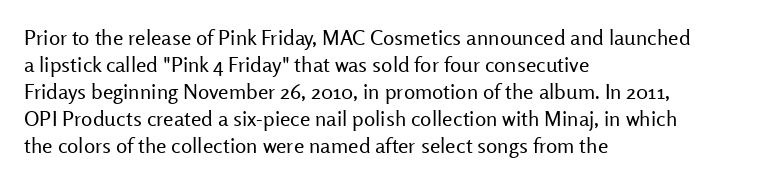
Q: Is the text bold? A: No.
Q: Is the text italic (slanted)? A: No, it is upright.
Q: Is the text underlined? A: No.
Q: How is the paragraph aligned? A: Left-aligned.
Q: Is the spacing between letters normal or unusually wide? A: Normal.
Q: Is the spacing between lines tight, normal or loose? A: Normal.
